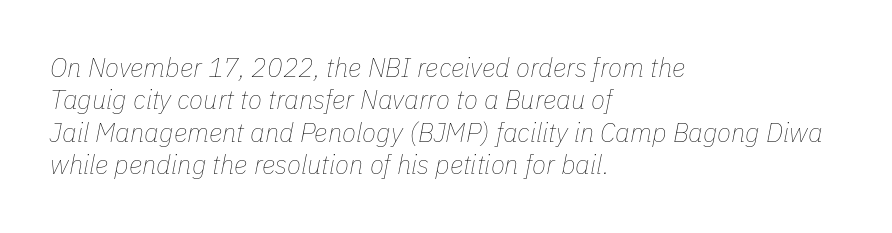
The image shows 26 px text type, italic (leaning right); set left-aligned, normal line spacing (1.25x), normal letter spacing, not underlined.
